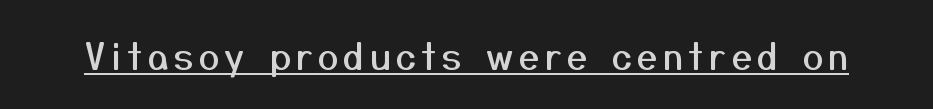
Students, observe the line beneath the letters — that is underlining. Think of a printed novel: that variable character pitch is what you see here. No italicization has been applied; the sample stays upright. The letters carry no serifs — their stems end cleanly without finishing strokes.
